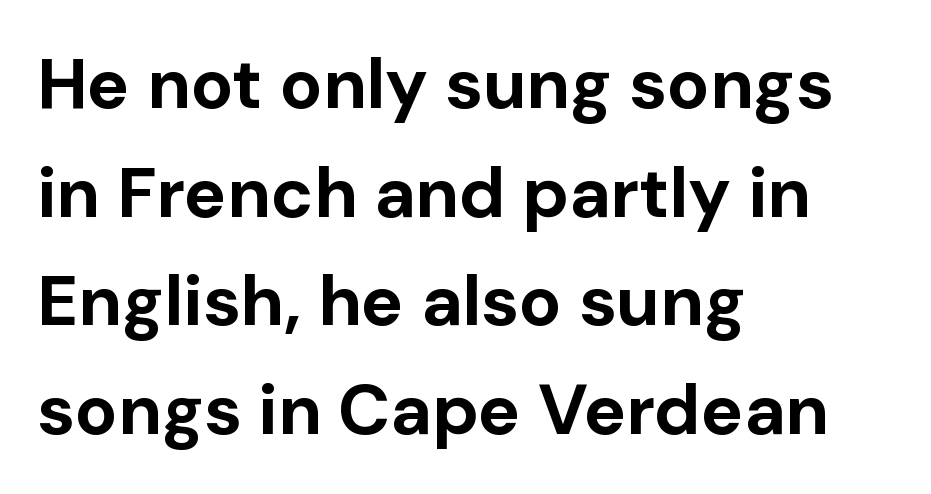
The face used here is a sans, in the tradition of grotesques and geometrics. The glyphs have the mass of a bold cut. Beneath every word, the page is bare. The rendering uses natural spacing where letterforms have individual widths. The rendering uses a moderate line-height, typical for paragraphs. The lines are quadded left.
